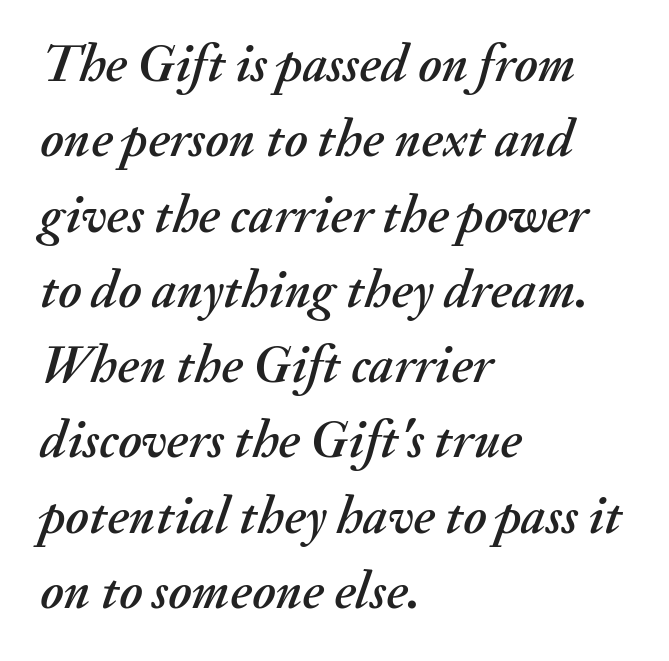
Q: Is the text italic (slanted)? A: Yes, it leans right by about 20 degrees.
Q: Is the text underlined? A: No.
Q: How is the paragraph aligned? A: Left-aligned.
Q: Is the spacing between letters normal or unusually wide? A: Normal.
Q: Is the spacing between lines tight, normal or loose? A: Normal.
Q: Width (condensed, normal, or wide)? A: Normal.
Q: Stroke contrast? A: Medium.
Q: x-height? A: Small.
Q: Monospaced? A: No.
